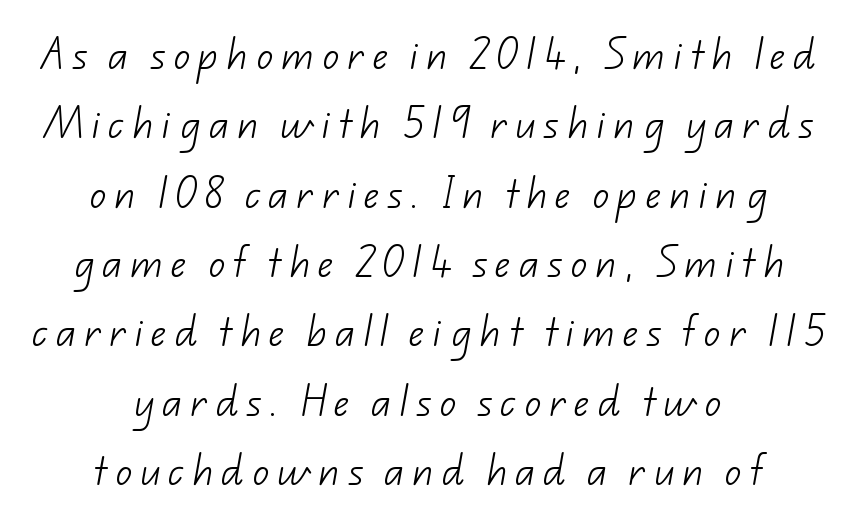
The image shows 34 px light sans-serif type; set centered, loose line spacing (2.04x), unusually wide letter spacing (+0.23 em), not underlined; low stroke contrast and a small x-height.
